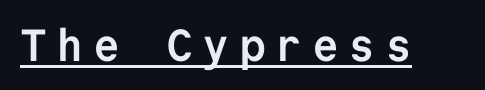
I'd call this a sans setting — the letters go barefoot. Notice how the stems are strictly vertical — no italics here. A baseline rule has been typeset under these characters. I'd describe the lettering as bold — thick and assertive.
